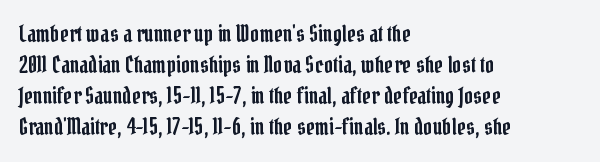
Q: Is the text italic (slanted)? A: No, it is upright.
Q: Is the text underlined? A: No.
Q: How is the paragraph aligned? A: Left-aligned.
Q: Is the spacing between letters normal or unusually wide? A: Normal.
Q: Is the spacing between lines tight, normal or loose? A: Normal.
